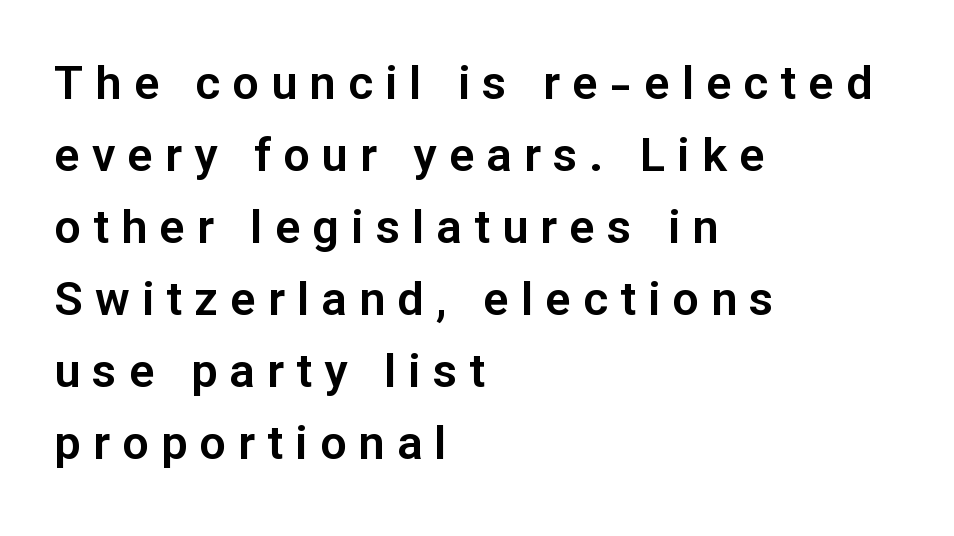
The image shows 47 px sans-serif type, upright; set left-aligned, normal line spacing (1.53x), unusually wide letter spacing (+0.26 em), not underlined; low stroke contrast and a medium x-height.
